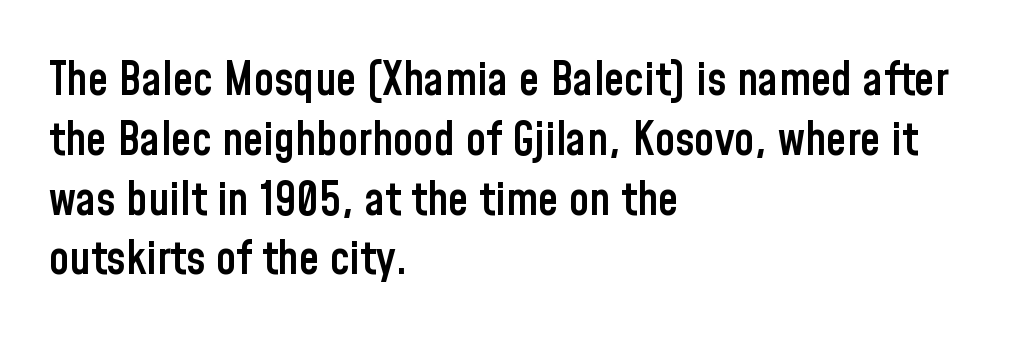
{"serif": "no", "italic": "no", "bold": "semi", "weight": "semibold", "width": "condensed", "stroke_contrast": "low", "x_height": "medium", "monospaced": "no", "underline": "no", "align": "left", "line_spacing": "normal", "line_spacing_ratio": 1.3, "letter_spacing": "normal", "letter_spacing_em": 0.0, "glyph_px": 46}
